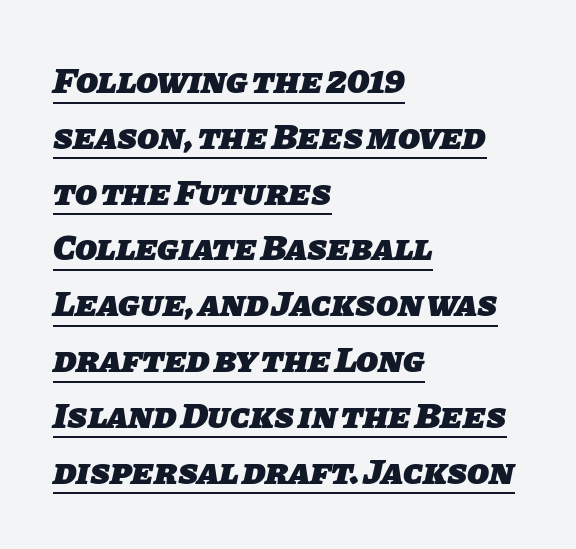
I'd describe the lettering as bold — thick and assertive. The letters advance in unequal steps, a hallmark of proportional type. Casual observation: everything's shoved over to the left. In designer terms, the underline attribute is active on this setting. Spacing between characters is what you'd get straight out of the box.
